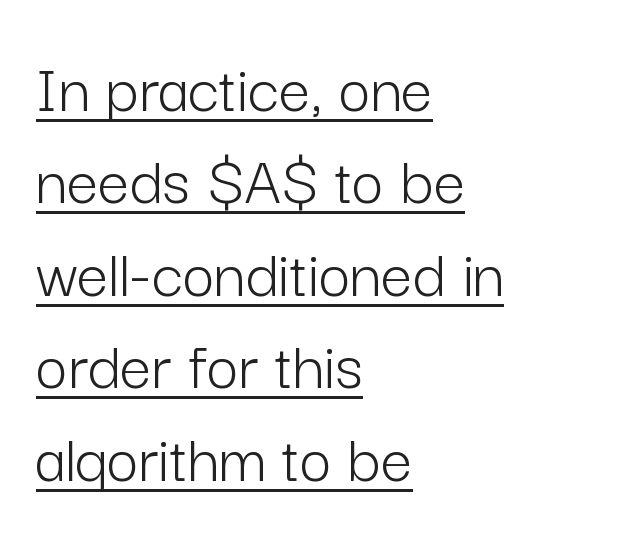
{"serif": "no", "italic": "no", "bold": "no", "weight": "light", "width": "normal", "stroke_contrast": "low", "x_height": "medium", "monospaced": "no", "underline": "yes", "align": "left", "line_spacing": "normal", "line_spacing_ratio": 1.32, "letter_spacing": "normal", "letter_spacing_em": 0.0, "glyph_px": 70}
